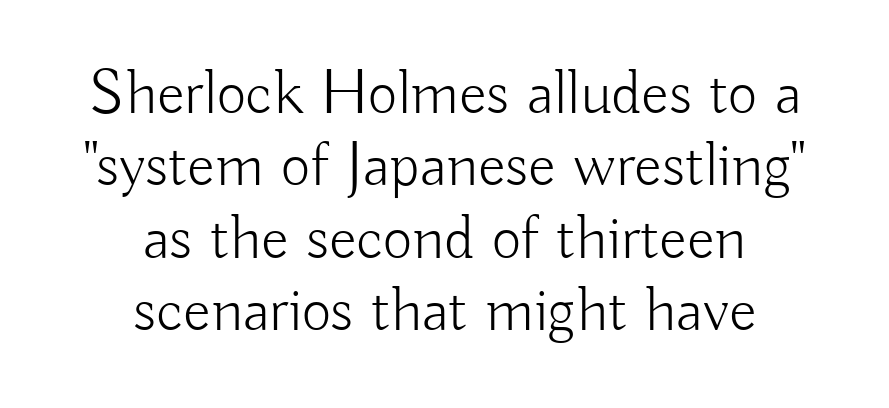
Q: Is the text bold? A: No.
Q: Is the text italic (slanted)? A: No, it is upright.
Q: Is the typeface a serif or a sans-serif typeface? A: Sans-serif.
Q: Is the text underlined? A: No.
Q: How is the paragraph aligned? A: Centered.
Q: Is the spacing between letters normal or unusually wide? A: Normal.
Q: Is the spacing between lines tight, normal or loose? A: Tight.
Q: Width (condensed, normal, or wide)? A: Normal.
Q: Stroke contrast? A: Low.
Q: x-height? A: Small.
Q: Monospaced? A: No.
